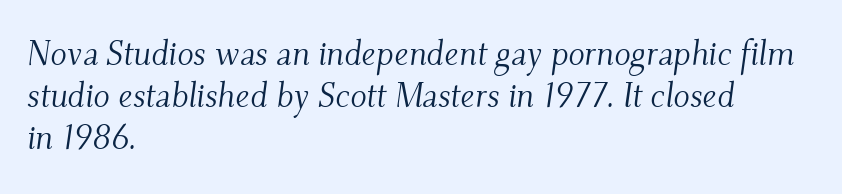
The image shows 34 px light serif type, italic (leaning right); set left-aligned, line spacing 1.24x, normal letter spacing, not underlined; medium stroke contrast and a small x-height.
